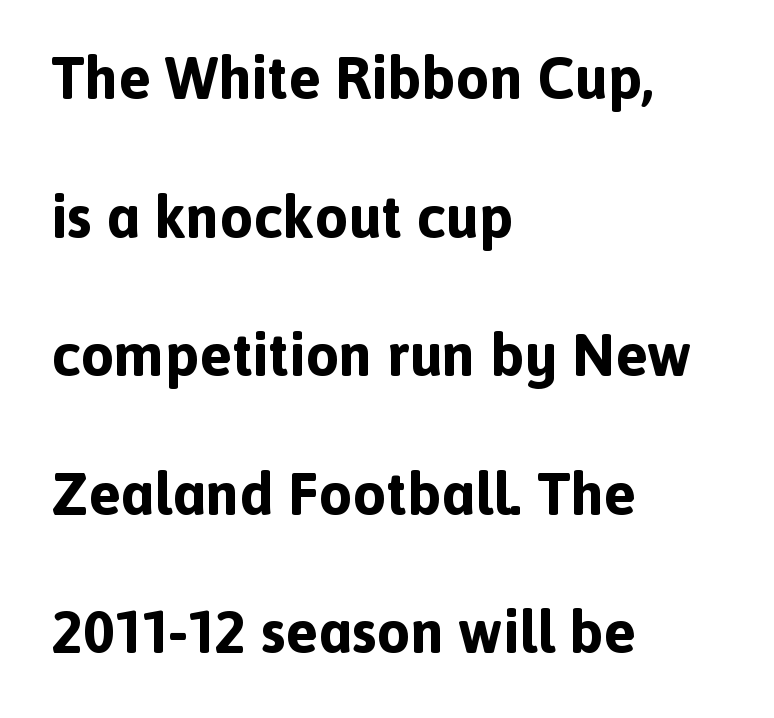
Q: Is the text bold? A: Yes.
Q: Is the text italic (slanted)? A: No, it is upright.
Q: Is the typeface a serif or a sans-serif typeface? A: Sans-serif.
Q: Is the text underlined? A: No.
Q: How is the paragraph aligned? A: Left-aligned.
Q: Is the spacing between letters normal or unusually wide? A: Normal.
Q: Is the spacing between lines tight, normal or loose? A: Loose.
Q: Width (condensed, normal, or wide)? A: Normal.
Q: x-height? A: Medium.
Q: Monospaced? A: No.
